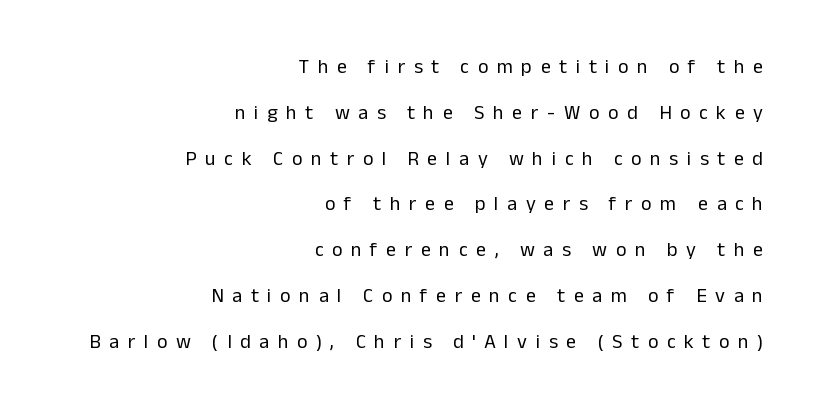
Q: Is the text bold? A: No.
Q: Is the text italic (slanted)? A: No, it is upright.
Q: Is the text underlined? A: No.
Q: How is the paragraph aligned? A: Right-aligned.
Q: Is the spacing between letters normal or unusually wide? A: Unusually wide.
Q: Is the spacing between lines tight, normal or loose? A: Loose.
